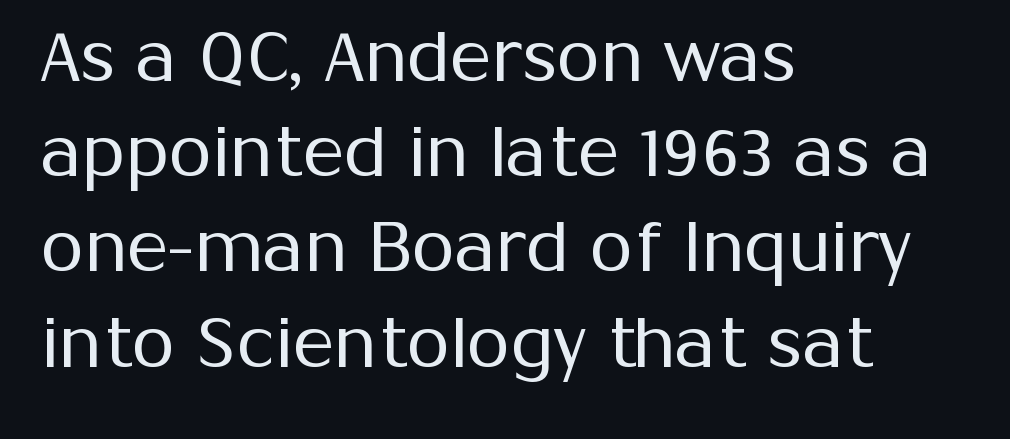
Looks like regular typesetting: each glyph gets only the width it needs. One glance says typical: line gaps are just what's usual. The typeface has the unassuming heft of standard copy or less. You can tell it's not italic because the verticals are truly vertical. Observe the absence of serifs on each vertical stroke in this sample. One-word summary of the alignment: left.
